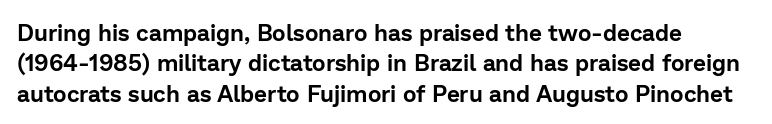
{"italic": "no", "underline": "no", "line_spacing": "normal", "line_spacing_ratio": 1.32, "letter_spacing": "normal", "letter_spacing_em": 0.0, "glyph_px": 23}
